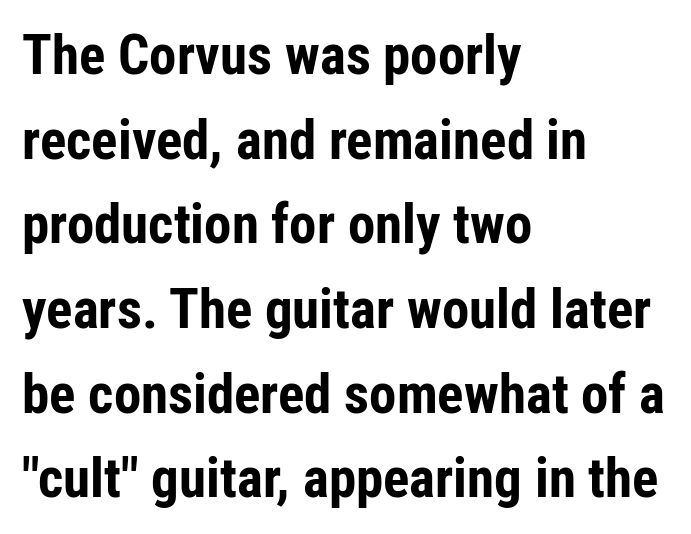
{"serif": "no", "italic": "no", "bold": "yes", "weight": "bold", "width": "condensed", "stroke_contrast": "low", "x_height": "medium", "monospaced": "no", "underline": "no", "align": "left", "line_spacing": "normal", "line_spacing_ratio": 1.54, "letter_spacing": "normal", "letter_spacing_em": 0.0, "glyph_px": 55}
